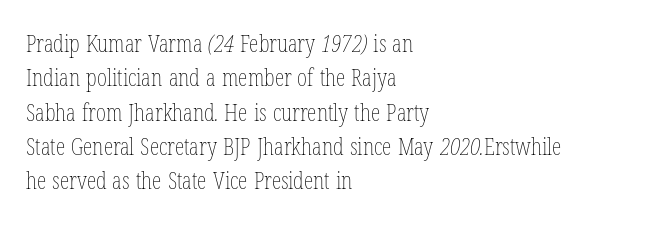
Underline: absent. These lines keep a tight, regular rhythm from letter to letter. Baseline-to-baseline distance is the conventional proportion of letter height. Which margin do the lines hug? The left one — the right edge is uneven. Bold? No — there's no thickening of the strokes.
